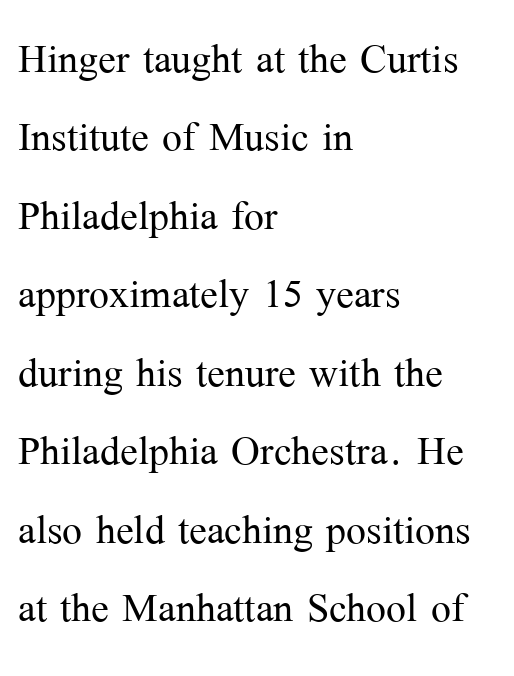
{"serif": "yes", "italic": "no", "bold": "no", "weight": "light", "width": "normal", "stroke_contrast": "medium", "x_height": "medium", "monospaced": "no", "underline": "no", "align": "left", "line_spacing": "normal", "line_spacing_ratio": 1.48, "letter_spacing": "normal", "letter_spacing_em": 0.0, "glyph_px": 53}
